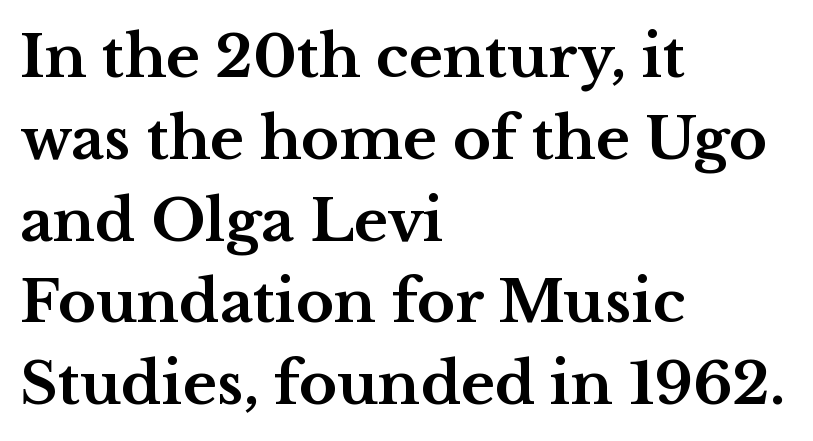
{"serif": "yes", "italic": "no", "bold": "yes", "weight": "bold", "width": "wide", "stroke_contrast": "medium", "x_height": "medium", "monospaced": "no", "underline": "no", "align": "left", "line_spacing": "normal", "line_spacing_ratio": 1.41, "letter_spacing": "normal", "letter_spacing_em": 0.0, "glyph_px": 58}
